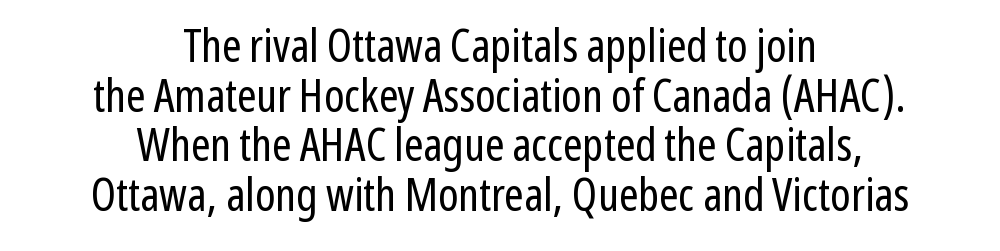
{"serif": "no", "italic": "no", "bold": "no", "weight": "regular", "width": "condensed", "stroke_contrast": "low", "x_height": "medium", "monospaced": "no", "underline": "no", "align": "center", "line_spacing": "tight", "line_spacing_ratio": 1.08, "letter_spacing": "normal", "letter_spacing_em": 0.0, "glyph_px": 46}
